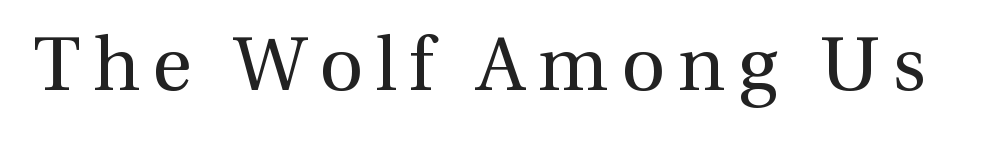
Glance below the letters and you will spot only blank space. This is the regular roman posture of the typeface. Proportional: the letters do not fall into vertical columns. A light-to-regular cut is what we see here. Yep, those are serifs on the letters.
